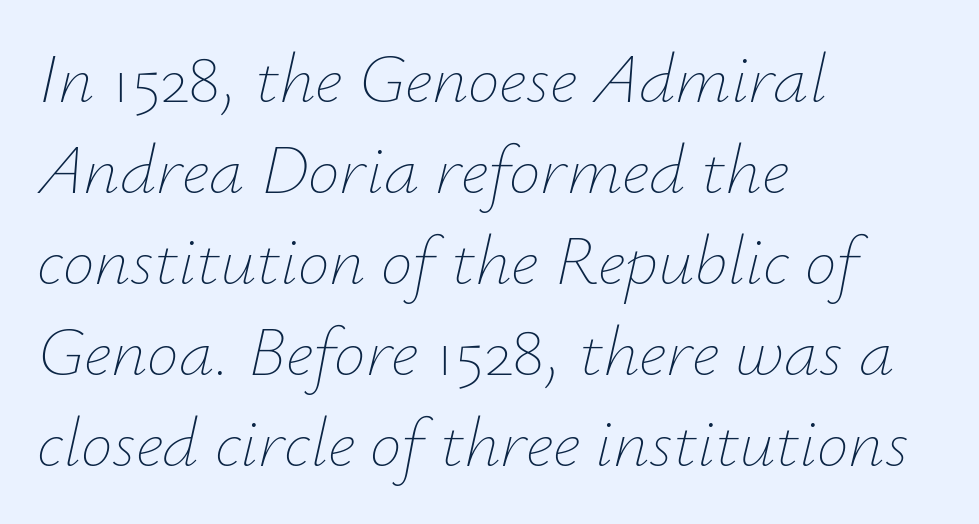
The image shows 71 px thin type, italic (leaning right); set left-aligned, normal line spacing (1.28x), normal letter spacing, not underlined; low stroke contrast and a small x-height.
